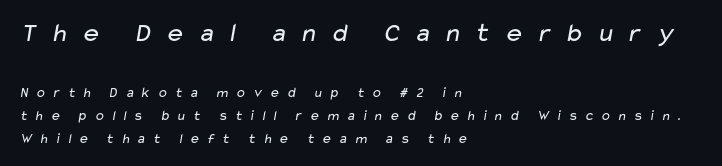
Q: Is the text bold? A: No.
Q: Is the text underlined? A: No.
Q: How is the paragraph aligned? A: Left-aligned.
Q: Is the spacing between letters normal or unusually wide? A: Unusually wide.
Q: Is the spacing between lines tight, normal or loose? A: Normal.
Q: Which block of text is set in a larger size, the first (top) or the second (bottom)? A: The first (top) one.
